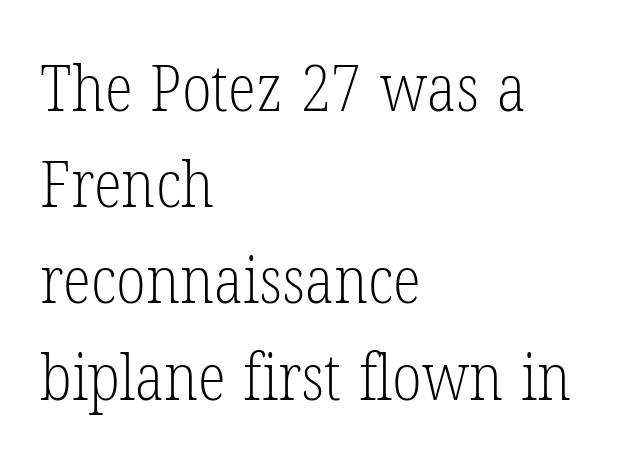
{"serif": "yes", "italic": "no", "bold": "no", "weight": "light", "width": "condensed", "stroke_contrast": "low", "x_height": "medium", "monospaced": "no", "underline": "no", "align": "left", "line_spacing": "normal", "line_spacing_ratio": 1.48, "letter_spacing": "normal", "letter_spacing_em": 0.0, "glyph_px": 65}
